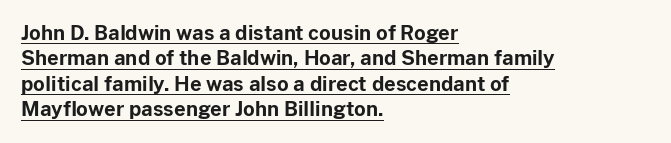
Q: Is the text bold? A: Yes.
Q: Is the text italic (slanted)? A: No, it is upright.
Q: Is the text underlined? A: Yes.
Q: How is the paragraph aligned? A: Left-aligned.
Q: Is the spacing between letters normal or unusually wide? A: Normal.
Q: Is the spacing between lines tight, normal or loose? A: Normal.
